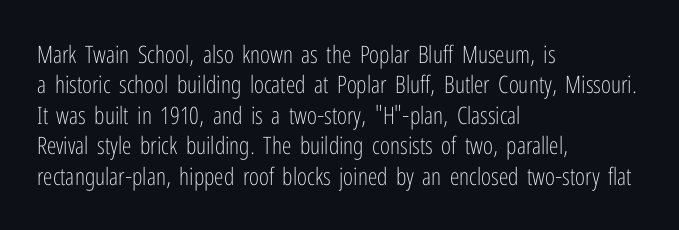
Q: Is the text bold? A: No.
Q: Is the text italic (slanted)? A: No, it is upright.
Q: Is the text underlined? A: No.
Q: How is the paragraph aligned? A: Left-aligned.
Q: Is the spacing between letters normal or unusually wide? A: Normal.
Q: Is the spacing between lines tight, normal or loose? A: Normal.
